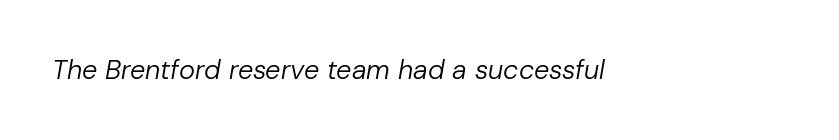
Q: Is the text bold? A: No.
Q: Is the text italic (slanted)? A: Yes, it leans right by about 10 degrees.
Q: Is the text underlined? A: No.
Q: Is the spacing between letters normal or unusually wide? A: Normal.
